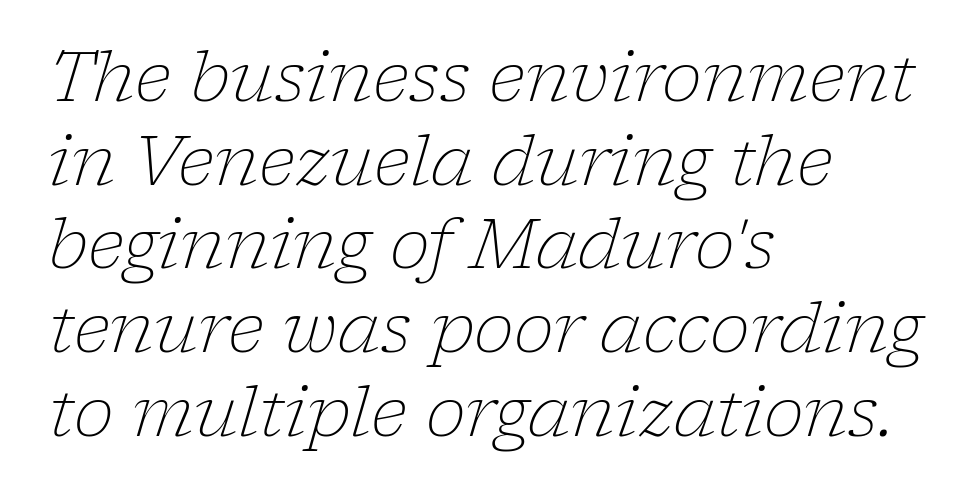
Q: Is the text bold? A: No.
Q: Is the text italic (slanted)? A: Yes, it leans right by about 17 degrees.
Q: Is the typeface a serif or a sans-serif typeface? A: Serif.
Q: Is the text underlined? A: No.
Q: How is the paragraph aligned? A: Left-aligned.
Q: Is the spacing between letters normal or unusually wide? A: Normal.
Q: Width (condensed, normal, or wide)? A: Normal.
Q: Stroke contrast? A: Low.
Q: x-height? A: Medium.
Q: Monospaced? A: No.
